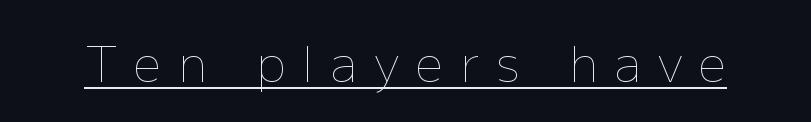
The image shows 49 px thin type, upright; set unusually wide letter spacing (+0.35 em), underlined; low stroke contrast and a medium x-height.
